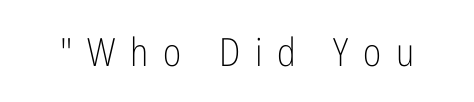
The image shows 39 px light, condensed sans-serif type, upright; set unusually wide letter spacing (+0.38 em), not underlined; low stroke contrast and a medium x-height.
